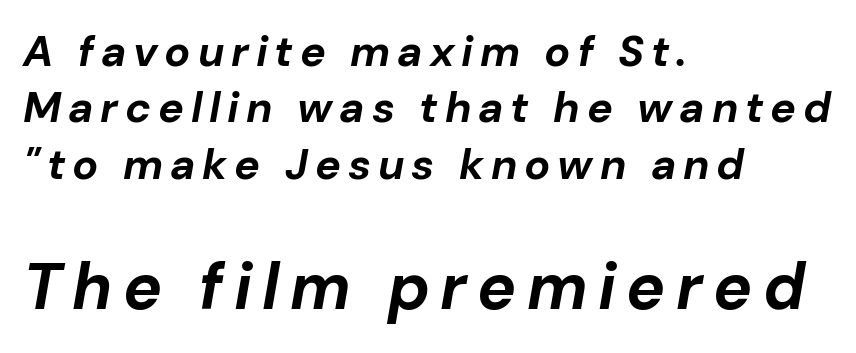
Q: Is the text bold? A: Yes.
Q: Is the text italic (slanted)? A: Yes, it leans right by about 10 degrees.
Q: Is the text underlined? A: No.
Q: How is the paragraph aligned? A: Left-aligned.
Q: Is the spacing between lines tight, normal or loose? A: Normal.
Q: Which block of text is set in a larger size, the first (top) or the second (bottom)? A: The second (bottom) one.
Q: Width (condensed, normal, or wide)? A: Normal.
Q: Stroke contrast? A: Low.
Q: x-height? A: Medium.
Q: Monospaced? A: No.
